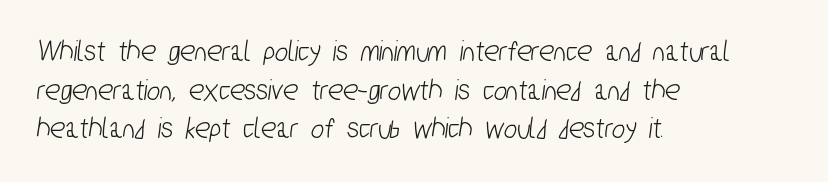
The image shows 31 px condensed sans-serif type; set left-aligned, normal line spacing (1.25x), normal letter spacing, not underlined; low stroke contrast and a medium x-height.
